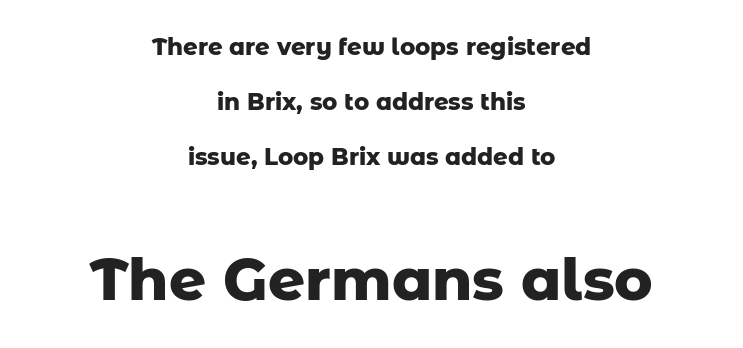
{"serif": "no", "italic": "no", "bold": "yes", "weight": "heavy", "width": "normal", "stroke_contrast": "low", "x_height": "medium", "monospaced": "no", "underline": "no", "align": "center", "line_spacing": "loose", "line_spacing_ratio": 2.39, "letter_spacing": "normal", "letter_spacing_em": 0.0, "larger_block": "second", "size_ratio": 2.52, "glyph_px": 58}
